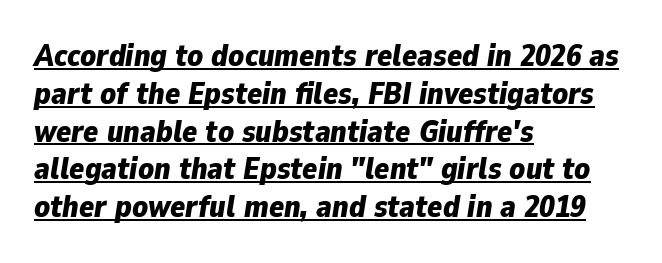
Underlined type. These lines carry a lot of weight — the face is fully bold. Think of a printed novel: that variable character pitch is what you see here. Each line starts at the same left margin while the right side varies.
